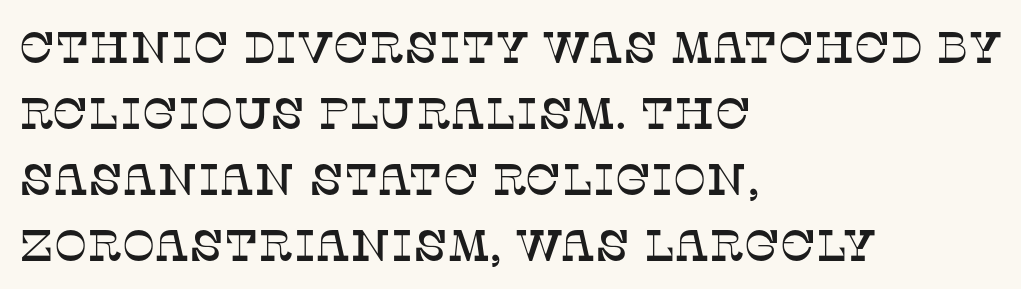
{"serif": "yes", "italic": "no", "width": "normal", "stroke_contrast": "low", "x_height": "large", "monospaced": "no", "underline": "no", "align": "left", "line_spacing": "normal", "line_spacing_ratio": 1.5, "letter_spacing": "normal", "letter_spacing_em": 0.0, "glyph_px": 44}
